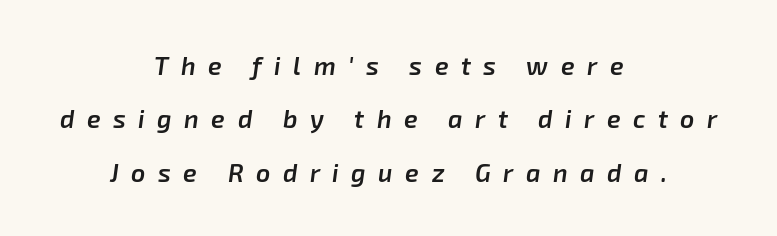
Q: Is the text bold? A: Semi-bold.
Q: Is the text italic (slanted)? A: Yes, it leans right by about 8 degrees.
Q: Is the text underlined? A: No.
Q: How is the paragraph aligned? A: Centered.
Q: Is the spacing between letters normal or unusually wide? A: Unusually wide.
Q: Is the spacing between lines tight, normal or loose? A: Loose.
